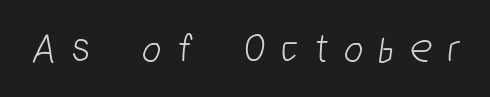
Inter-character spacing is expanded well beyond the font's built-in metrics. The passage shown is not underscored anywhere. Note the varied advance widths — an 'i' is clearly narrower than an 'm'. The face used here is a sans, in the tradition of grotesques and geometrics.
